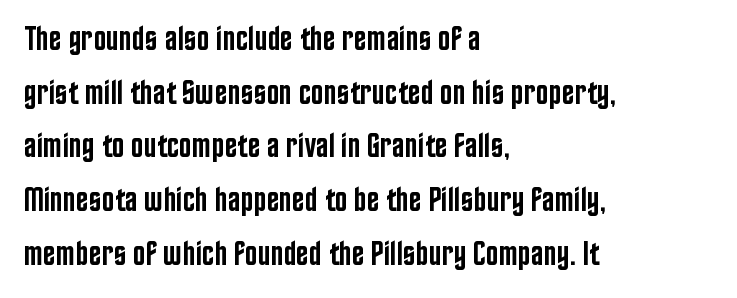
Emphasis by weight is partial: semibold. To sum up the face: it is a sans, with no serifs. Leading matches the norm, producing a regular column. Descender tails drop into unmarked territory. Horizontal alignment here is leftward, the default for most running prose.
